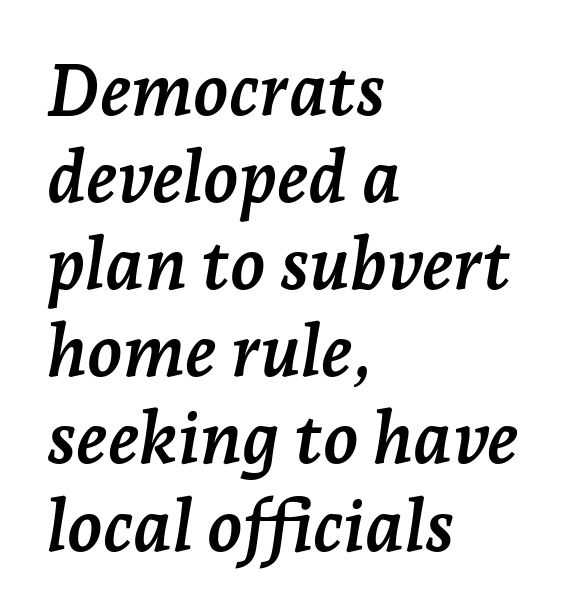
The image shows 72 px semibold serif type, italic (leaning right); set left-aligned, line spacing 1.21x, normal letter spacing, not underlined; low stroke contrast and a medium x-height.
